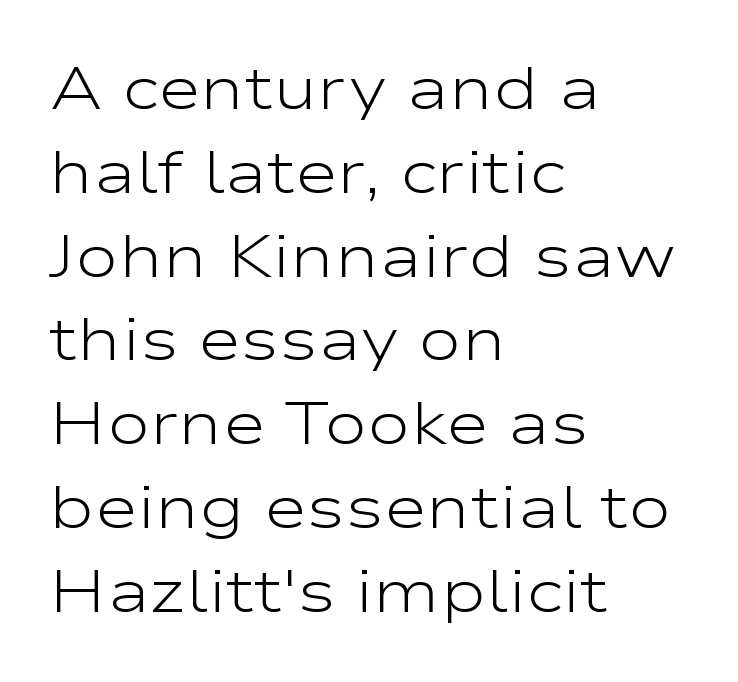
{"serif": "no", "italic": "no", "bold": "no", "weight": "light", "width": "wide", "stroke_contrast": "low", "x_height": "medium", "monospaced": "no", "underline": "no", "align": "left", "line_spacing": "normal", "line_spacing_ratio": 1.42, "letter_spacing": "normal", "letter_spacing_em": 0.0, "glyph_px": 59}
